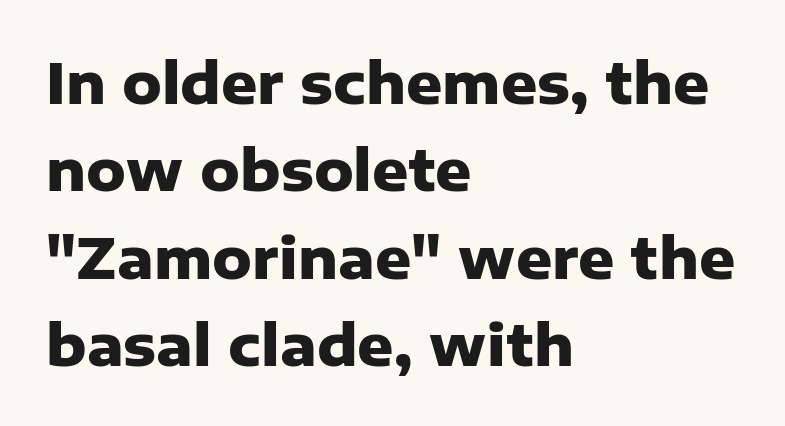
Q: Is the text bold? A: Yes.
Q: Is the text italic (slanted)? A: No, it is upright.
Q: Is the typeface a serif or a sans-serif typeface? A: Sans-serif.
Q: Is the text underlined? A: No.
Q: How is the paragraph aligned? A: Left-aligned.
Q: Is the spacing between letters normal or unusually wide? A: Normal.
Q: Is the spacing between lines tight, normal or loose? A: Normal.
Q: Width (condensed, normal, or wide)? A: Normal.
Q: Stroke contrast? A: Low.
Q: x-height? A: Medium.
Q: Monospaced? A: No.
